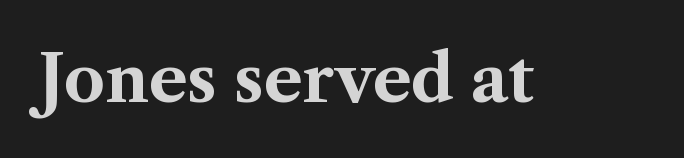
Each letter keeps its own natural width here, so spacing adapts to shape. Check under the words: just untouched page. Examine the stroke ends and you'll spot serifs. Is the type bold? Yes — the strokes are clearly thick and heavy. You can tell it's not italic because the verticals are truly vertical. Compared with typical body copy, the letter spacing here is the same.
